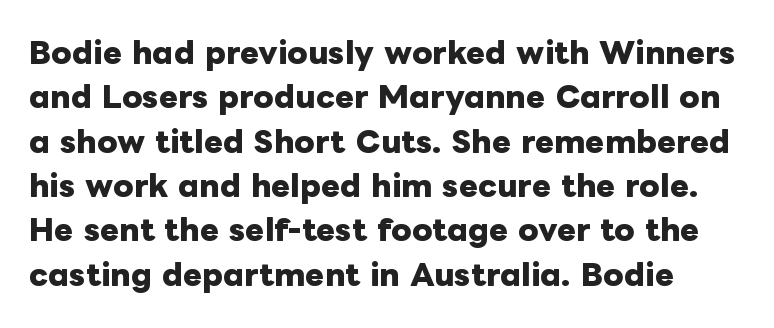
Q: Is the text bold? A: Yes.
Q: Is the text italic (slanted)? A: No, it is upright.
Q: Is the text underlined? A: No.
Q: Is the spacing between letters normal or unusually wide? A: Normal.
Q: Is the spacing between lines tight, normal or loose? A: Normal.
Q: Width (condensed, normal, or wide)? A: Normal.
Q: Stroke contrast? A: Low.
Q: x-height? A: Medium.
Q: Monospaced? A: No.
